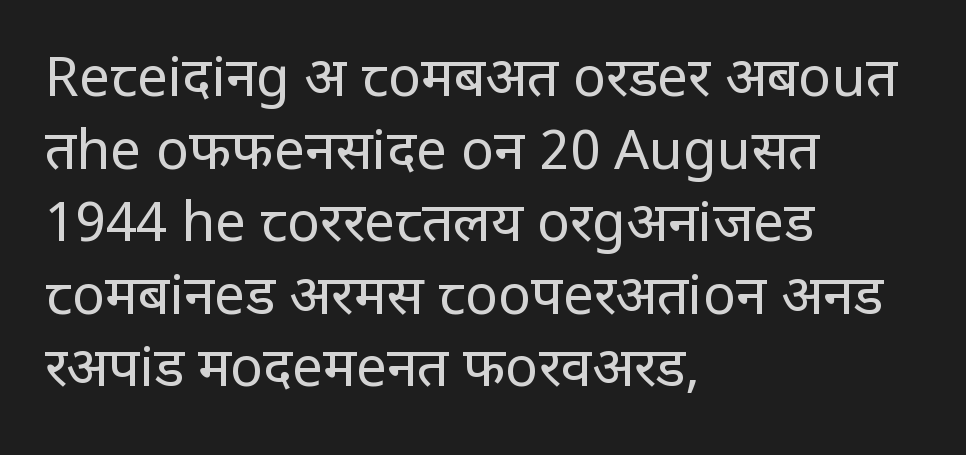
The image shows 55 px regular-weight, condensed sans-serif type, upright; set left-aligned, normal line spacing (1.32x), normal letter spacing, not underlined; low stroke contrast and a large x-height.
